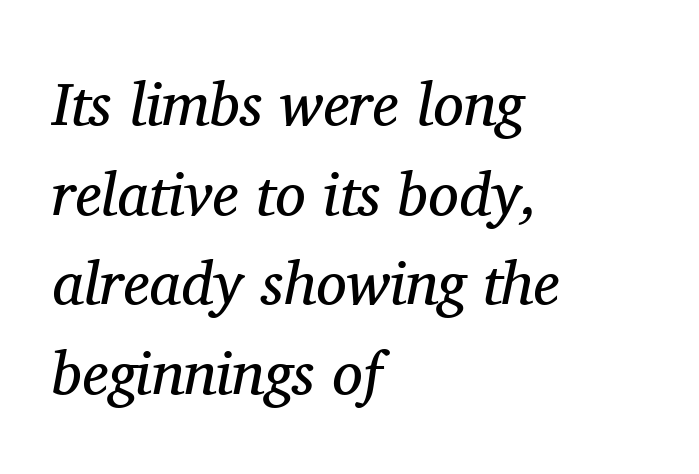
{"serif": "yes", "italic": "yes", "lean": "right", "slant_degrees": 11, "bold": "no", "weight": "regular", "width": "normal", "stroke_contrast": "medium", "x_height": "medium", "monospaced": "no", "underline": "no", "align": "left", "line_spacing": "normal", "line_spacing_ratio": 1.47, "letter_spacing": "normal", "letter_spacing_em": 0.0, "glyph_px": 61}
